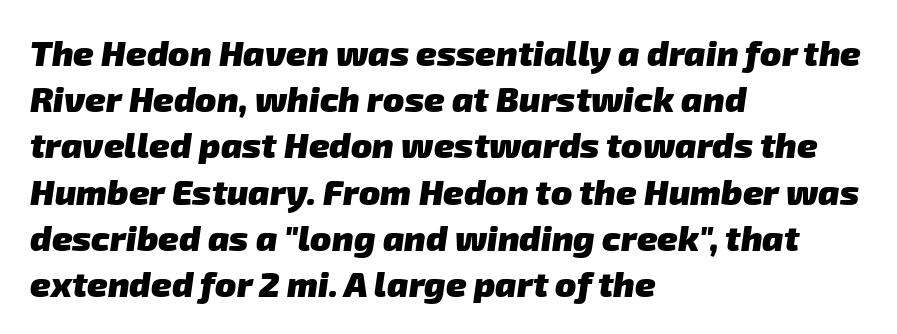
{"serif": "no", "bold": "yes", "weight": "heavy", "width": "normal", "stroke_contrast": "low", "x_height": "medium", "monospaced": "no", "underline": "no", "align": "left", "line_spacing": "normal", "line_spacing_ratio": 1.32, "letter_spacing": "normal", "letter_spacing_em": 0.0, "glyph_px": 35}
